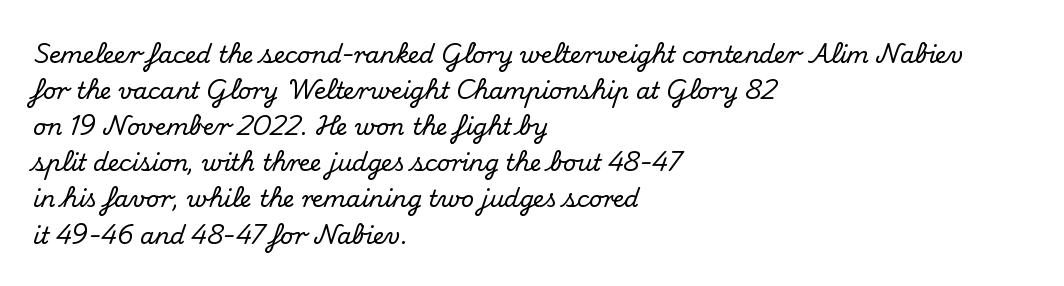
The image shows 23 px text type; set left-aligned, normal line spacing (1.57x), normal letter spacing, not underlined.
